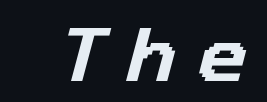
Q: Is the typeface a serif or a sans-serif typeface? A: Sans-serif.
Q: Is the text underlined? A: No.
Q: Is the spacing between letters normal or unusually wide? A: Unusually wide.
Q: Width (condensed, normal, or wide)? A: Normal.
Q: Stroke contrast? A: Low.
Q: x-height? A: Medium.
Q: Monospaced? A: No.
